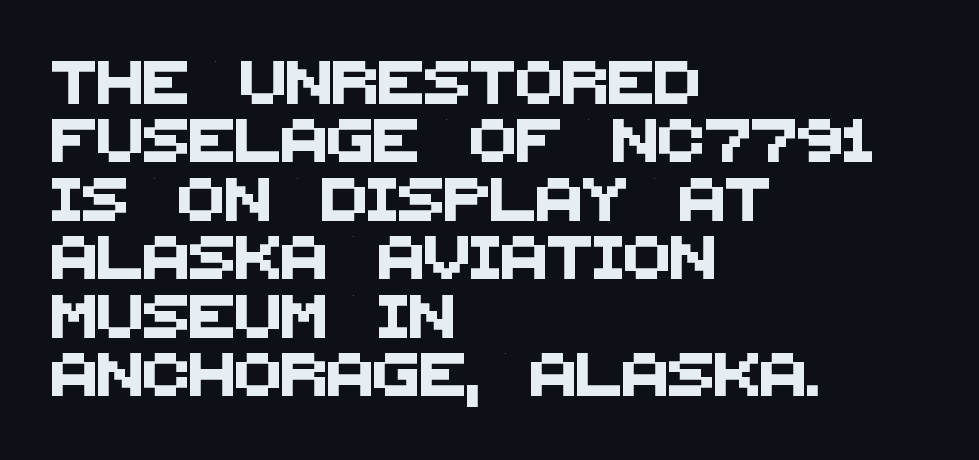
The image shows 43 px sans-serif type; set left-aligned, normal line spacing (1.36x), normal letter spacing, not underlined; medium stroke contrast and a large x-height.
